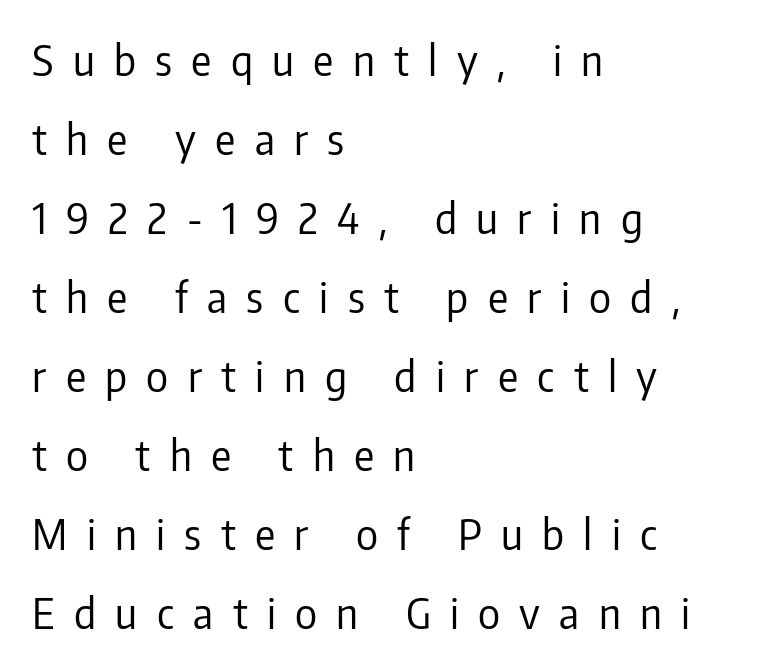
Q: Is the text bold? A: No.
Q: Is the text italic (slanted)? A: No, it is upright.
Q: Is the typeface a serif or a sans-serif typeface? A: Sans-serif.
Q: Is the text underlined? A: No.
Q: How is the paragraph aligned? A: Left-aligned.
Q: Is the spacing between letters normal or unusually wide? A: Unusually wide.
Q: Width (condensed, normal, or wide)? A: Condensed.
Q: Stroke contrast? A: Low.
Q: x-height? A: Medium.
Q: Monospaced? A: No.
